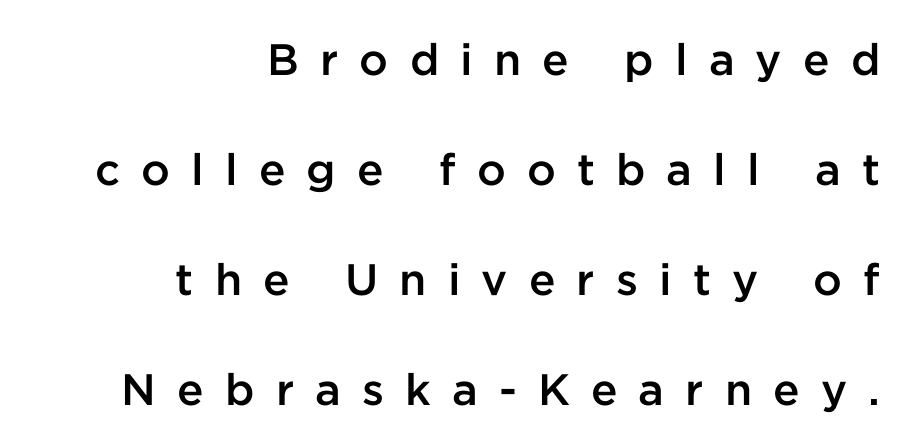
Typeset ragged left — the right edge is the straight one. Each letter's strokes conclude bluntly, with no projecting serifs. Horizontal bands of white between lines are thick stripes. The rendering inserts visible extra space after every character. A somewhat darkened texture: the type is semibold rather than bold.
